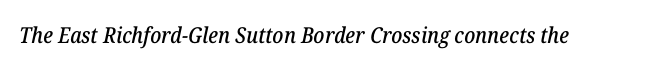
{"italic": "yes", "lean": "right", "slant_degrees": 12, "underline": "no", "letter_spacing": "normal", "letter_spacing_em": 0.0, "glyph_px": 22}
